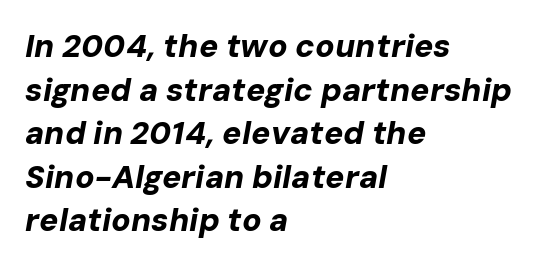
{"italic": "yes", "lean": "right", "slant_degrees": 10, "bold": "yes", "weight": "bold", "width": "normal", "stroke_contrast": "low", "x_height": "medium", "monospaced": "no", "underline": "no", "align": "left", "line_spacing": "normal", "line_spacing_ratio": 1.36, "letter_spacing": "normal", "letter_spacing_em": 0.0, "glyph_px": 32}
